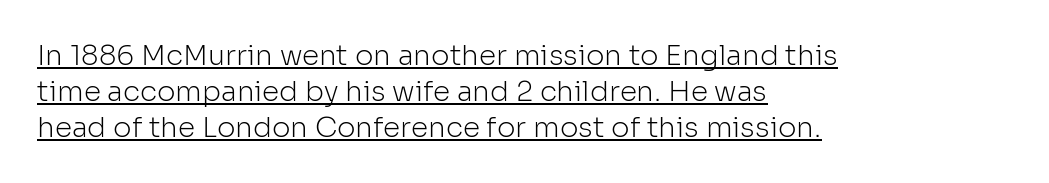
{"serif": "no", "italic": "no", "bold": "no", "weight": "light", "width": "normal", "stroke_contrast": "low", "x_height": "medium", "monospaced": "no", "underline": "yes", "align": "left", "line_spacing": "normal", "line_spacing_ratio": 1.28, "letter_spacing": "normal", "letter_spacing_em": 0.0, "glyph_px": 28}
